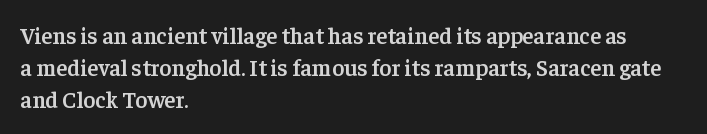
The foot of each line stays bare and open. Evenly set lines give the paragraph a standard silhouette. Left-aligned paragraph, ragged on the right. Does the lettering tilt? It doesn't — this is upright. The line texture is even and compact thanks to regular tracking.
